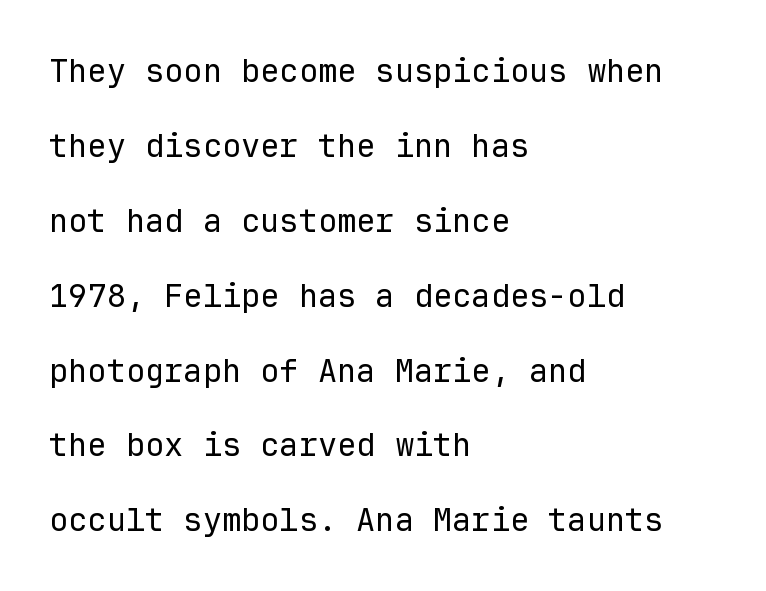
The image shows 32 px regular-weight sans-serif type, upright, monospaced; set left-aligned, loose line spacing (2.34x), normal letter spacing, not underlined; low stroke contrast and a medium x-height.
